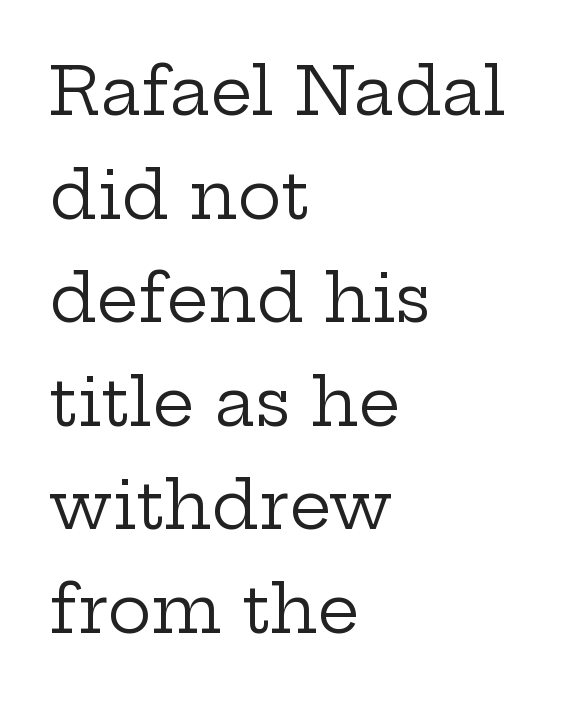
The image shows 66 px regular-weight, wide serif type, upright; set left-aligned, normal line spacing (1.57x), normal letter spacing, not underlined; low stroke contrast and a medium x-height.
